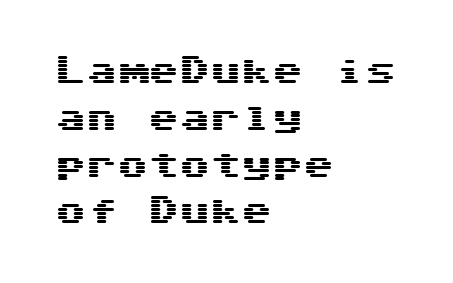
These lines were composed using upright roman letters. Vertical spacing — default. Does extra space separate the letters? No, they use regular spacing. Words float on clear page, feet unadorned. The rendering shows plain stroke endings on the letterforms — a sans-serif design.
